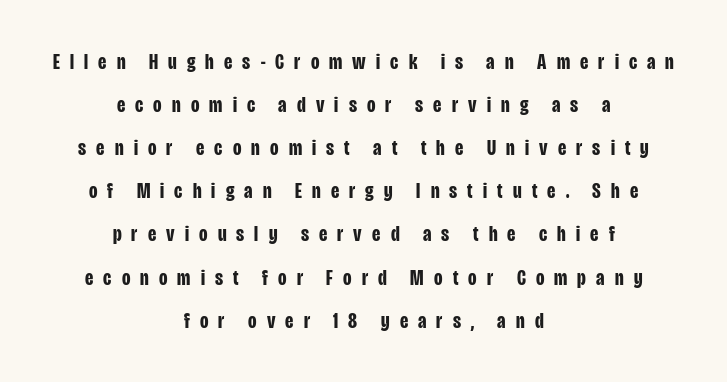
The lines are spread far apart with generous leading. Weight check: bold — yes, fully. No word sits above an underline. Line starts and ends both wander, symmetrically. Notice how the stems are strictly vertical — no italics here.
